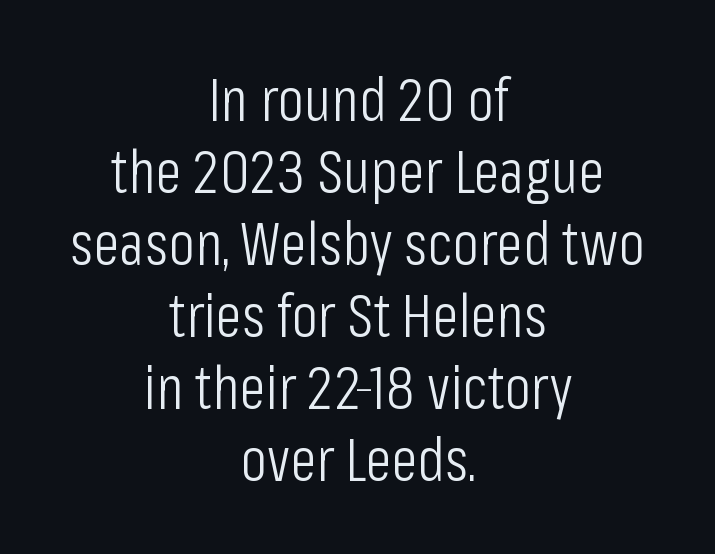
Q: Is the text bold? A: No.
Q: Is the text italic (slanted)? A: No, it is upright.
Q: Is the typeface a serif or a sans-serif typeface? A: Sans-serif.
Q: Is the text underlined? A: No.
Q: How is the paragraph aligned? A: Centered.
Q: Is the spacing between letters normal or unusually wide? A: Normal.
Q: Width (condensed, normal, or wide)? A: Condensed.
Q: Stroke contrast? A: Low.
Q: x-height? A: Medium.
Q: Monospaced? A: No.
